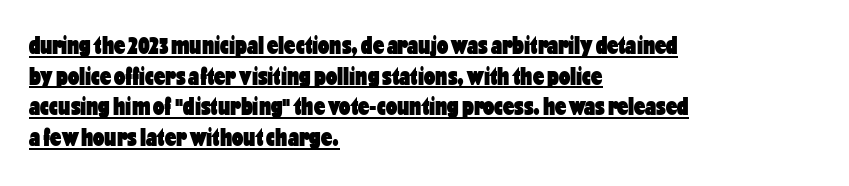
Underlining? Definitely there. The characters look thick and weighty, a clear bold. The passage shown has conventional tracking throughout. Italic: no, the glyphs are upright roman.
